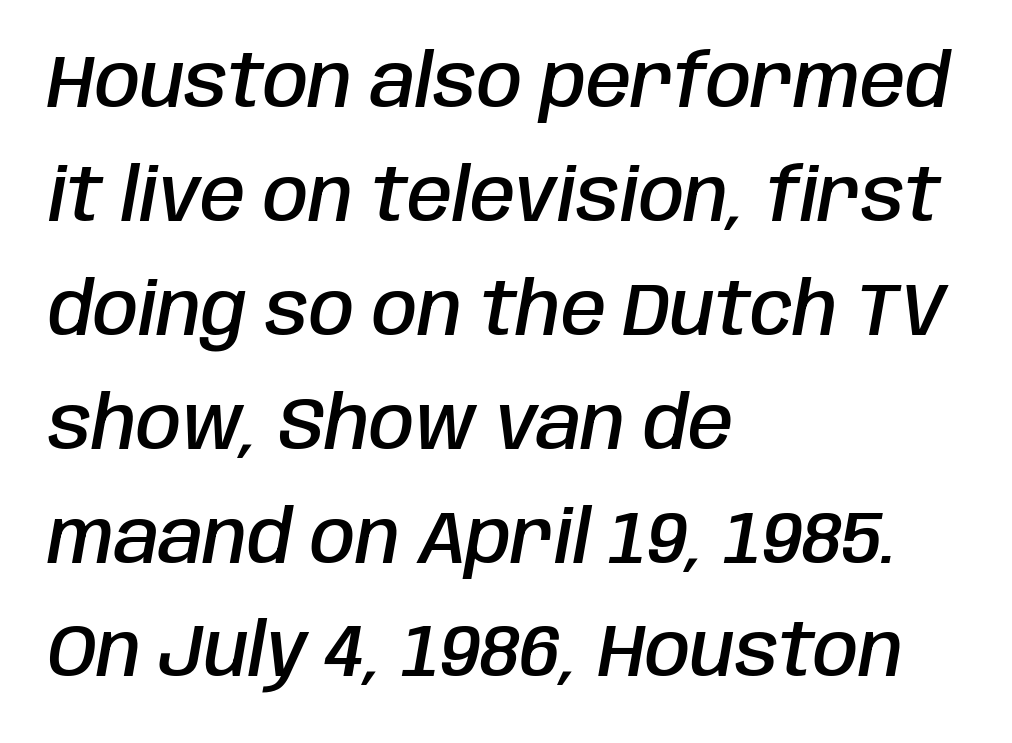
{"italic": "yes", "lean": "right", "slant_degrees": 10, "bold": "semi", "weight": "semibold", "width": "condensed", "stroke_contrast": "low", "x_height": "large", "monospaced": "no", "underline": "no", "align": "left", "line_spacing": "normal", "line_spacing_ratio": 1.56, "letter_spacing": "normal", "letter_spacing_em": 0.0, "glyph_px": 73}
